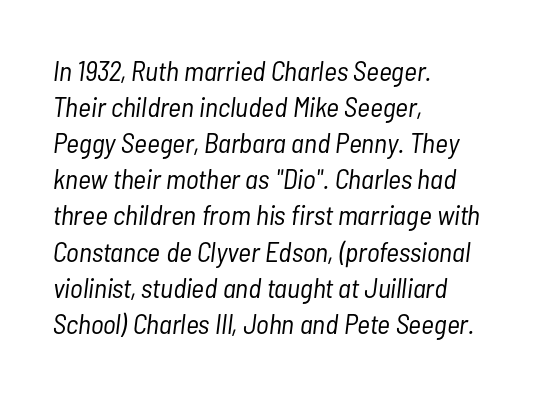
The image shows 28 px light, condensed type, italic (leaning right); set left-aligned, normal line spacing (1.29x), normal letter spacing, not underlined; low stroke contrast and a medium x-height.
